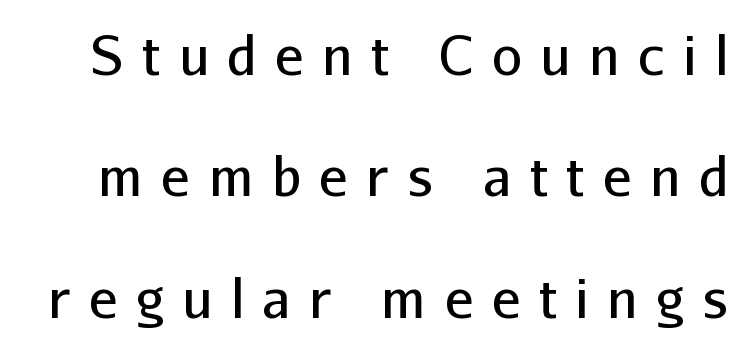
The image shows 54 px regular-weight sans-serif type, upright; set loose line spacing (2.25x), unusually wide letter spacing (+0.34 em), not underlined; low stroke contrast and a medium x-height.
